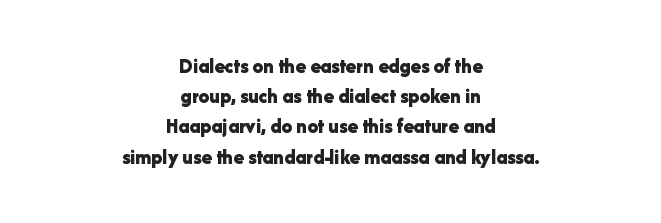
{"italic": "no", "bold": "yes", "underline": "no", "align": "center", "line_spacing": "normal", "line_spacing_ratio": 1.44, "letter_spacing": "normal", "letter_spacing_em": 0.0, "glyph_px": 21}
